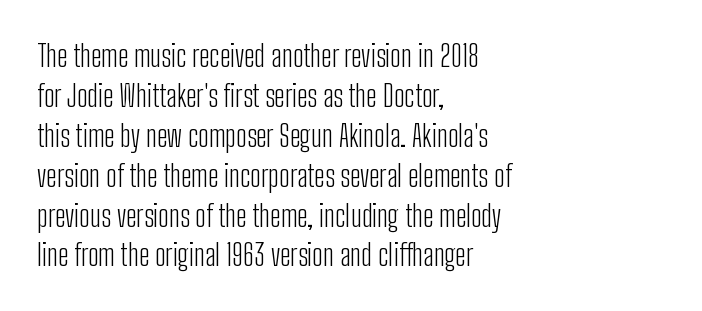
Q: Is the text bold? A: No.
Q: Is the text italic (slanted)? A: No, it is upright.
Q: Is the typeface a serif or a sans-serif typeface? A: Sans-serif.
Q: Is the text underlined? A: No.
Q: How is the paragraph aligned? A: Left-aligned.
Q: Is the spacing between letters normal or unusually wide? A: Normal.
Q: Is the spacing between lines tight, normal or loose? A: Normal.
Q: Width (condensed, normal, or wide)? A: Condensed.
Q: Stroke contrast? A: Low.
Q: x-height? A: Medium.
Q: Monospaced? A: No.
